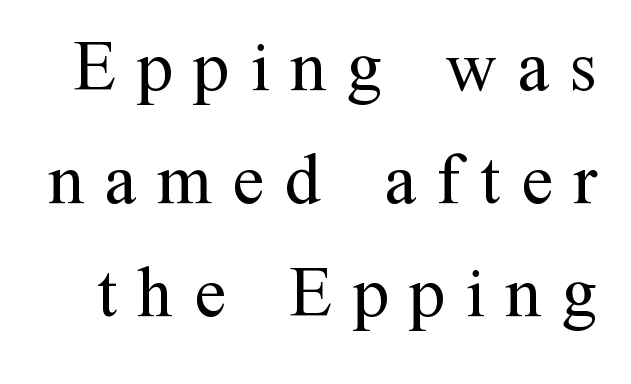
If you drew a line through each stem, it would be perfectly vertical. No chunkiness to these letters — they're not bold. There is plenty of visible air inserted between adjacent glyphs. Stroke terminals: seriffed.
